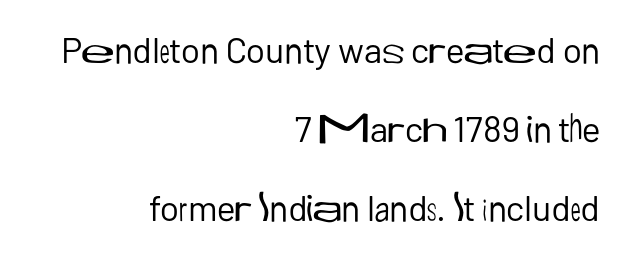
{"serif": "no", "italic": "no", "bold": "no", "weight": "regular", "width": "normal", "stroke_contrast": "low", "x_height": "medium", "monospaced": "no", "underline": "no", "align": "right", "line_spacing": "loose", "line_spacing_ratio": 2.19, "letter_spacing": "normal", "letter_spacing_em": 0.0, "glyph_px": 36}
